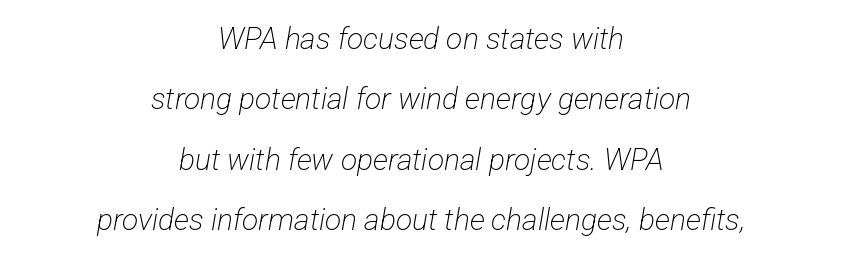
This rendering uses center alignment, leaving both contours irregular but symmetric. There is no visible air inserted between adjacent glyphs. Note the varied advance widths — an 'i' is clearly narrower than an 'm'. Interline gaps are noticeably wide in this sample. Are there feet on the stems? There aren't — it's a sans.
